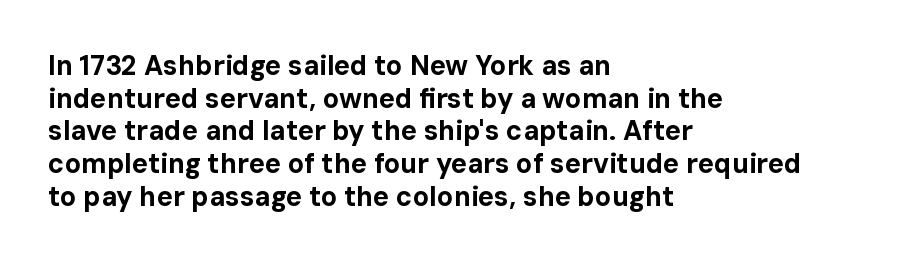
The image shows 27 px bold type, upright; set left-aligned, line spacing 1.21x, normal letter spacing, not underlined.
